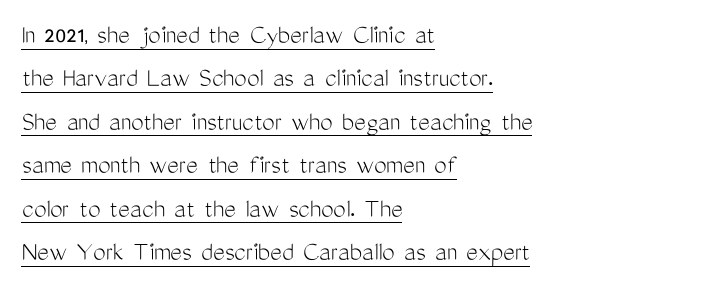
One glance says typical: line gaps are just what's usual. Spacing between characters is what you'd get straight out of the box. Every stem runs plumb, perpendicular to the baseline. Notice how the passage keeps a crisp vertical edge on the left only. Each stroke keeps to a modest, everyday thickness or less. In terms of letterform style, serifs are entirely absent.
